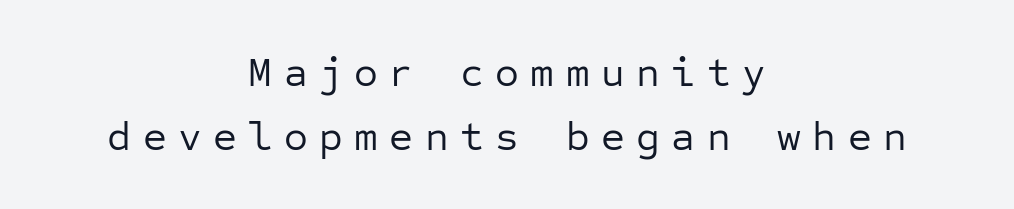
{"serif": "no", "italic": "no", "bold": "no", "weight": "regular", "width": "normal", "stroke_contrast": "low", "x_height": "medium", "monospaced": "yes", "underline": "no", "align": "center", "line_spacing": "normal", "line_spacing_ratio": 1.57, "letter_spacing": "wide", "letter_spacing_em": 0.28, "glyph_px": 41}
